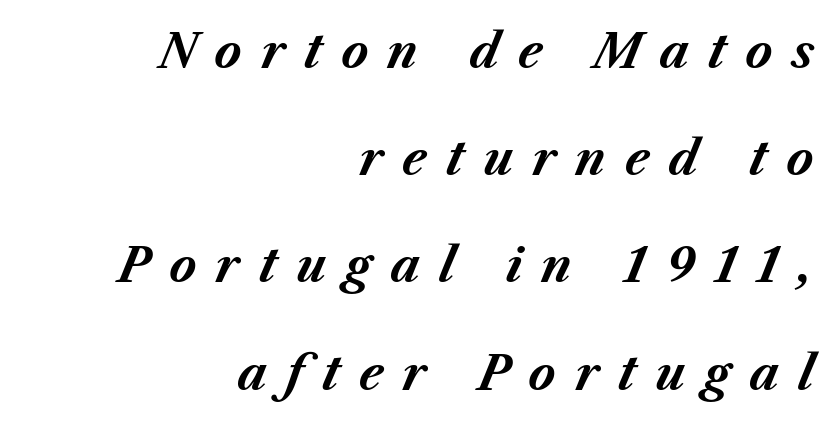
The rag falls on the left side of this text block. The space between consecutive lines is lavish. Is the letter spacing exaggerated? Yes — the characters are pushed far apart. Here the designer chose a conventional face with non-uniform glyph widths. Check under the words: just untouched page.
